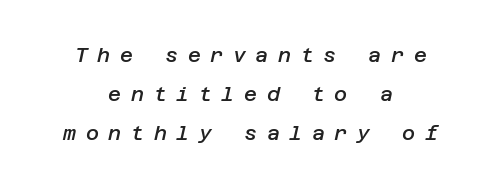
The image shows 20 px text type, italic (leaning right); set centered, loose line spacing (1.96x), unusually wide letter spacing (+0.48 em), not underlined.
